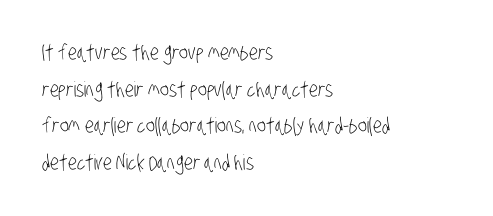
Q: Is the text bold? A: No.
Q: Is the text underlined? A: No.
Q: How is the paragraph aligned? A: Left-aligned.
Q: Is the spacing between letters normal or unusually wide? A: Normal.
